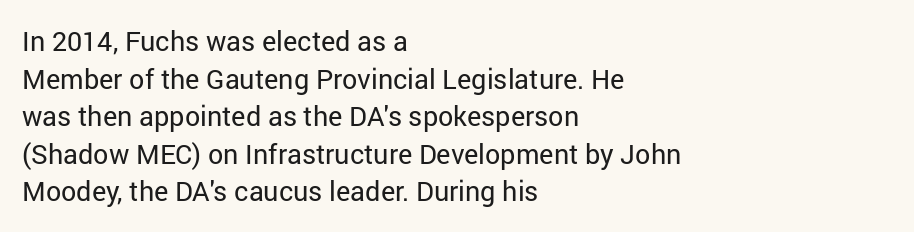
The image shows 27 px text type, upright; set left-aligned, normal line spacing (1.39x), normal letter spacing, not underlined.
